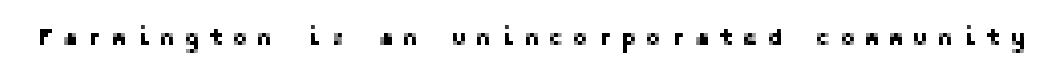
The foot of each line stays bare and open. The tracking jumps out immediately: characters are airy and widely separated. These lines were composed using upright roman letters.
